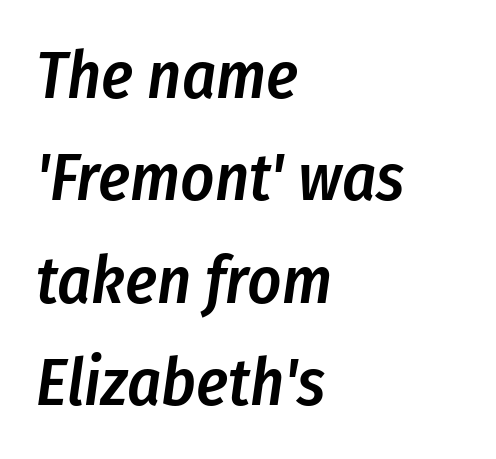
Each line starts at the same left margin while the right side varies. Note the varied advance widths — an 'i' is clearly narrower than an 'm'. A clean baseline with only descenders dipping below it. In terms of posture, this sample is oblique.
